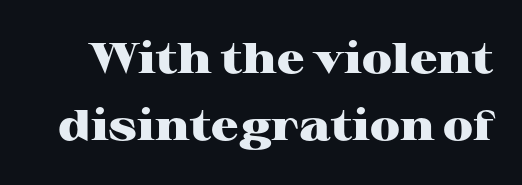
No word sits above an underline. Every character sits straight up, as roman type does. Glyph-to-glyph distance matches everyday printed text. The vertical gap from one line to the next is medium. Classification — serif. Is this a fixed-width face? No — the glyphs have proportional, varying widths.
